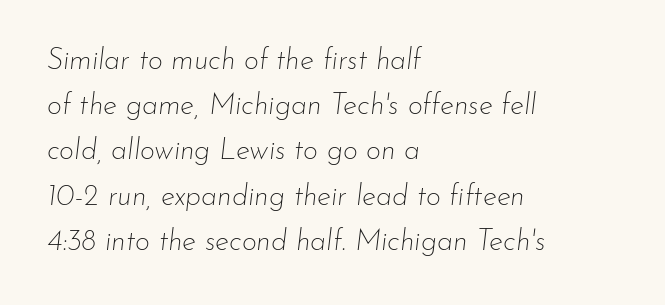
The space between consecutive lines is moderate. The text carries the slant typical of an italic or oblique font. Spacing verdict: proportional, widths tailored to each character. The setting favours the left margin, as ordinary paragraphs usually do. Lines of text with bare space underneath.
